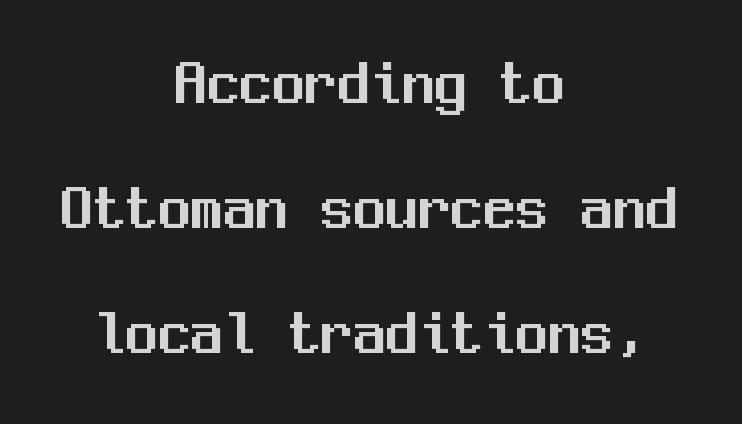
{"serif": "no", "italic": "no", "width": "normal", "stroke_contrast": "medium", "x_height": "medium", "monospaced": "yes", "underline": "no", "align": "center", "line_spacing": "loose", "line_spacing_ratio": 1.92, "letter_spacing": "normal", "letter_spacing_em": 0.0, "glyph_px": 65}
